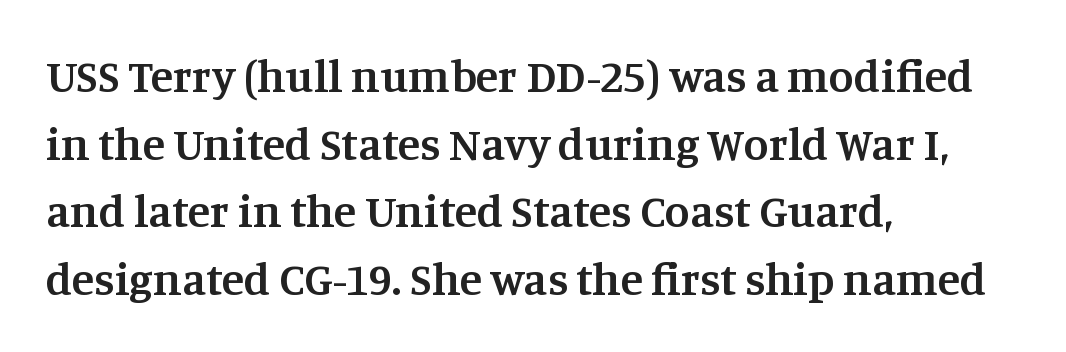
Here the designer chose a conventional face with non-uniform glyph widths. This sample uses a serif face. There is no visible air inserted between adjacent glyphs. Short and long lines alike share a common starting point at left. Line spacing here is normal.
